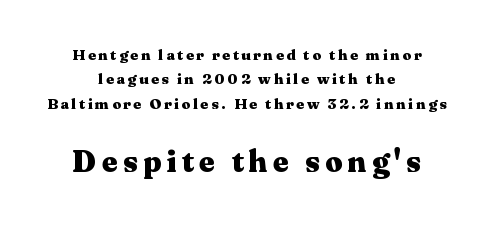
Q: Is the text bold? A: Yes.
Q: Is the text italic (slanted)? A: No, it is upright.
Q: Is the typeface a serif or a sans-serif typeface? A: Serif.
Q: Is the text underlined? A: No.
Q: How is the paragraph aligned? A: Centered.
Q: Is the spacing between lines tight, normal or loose? A: Normal.
Q: Which block of text is set in a larger size, the first (top) or the second (bottom)? A: The second (bottom) one.
Q: Width (condensed, normal, or wide)? A: Wide.
Q: Stroke contrast? A: Medium.
Q: x-height? A: Medium.
Q: Monospaced? A: No.
